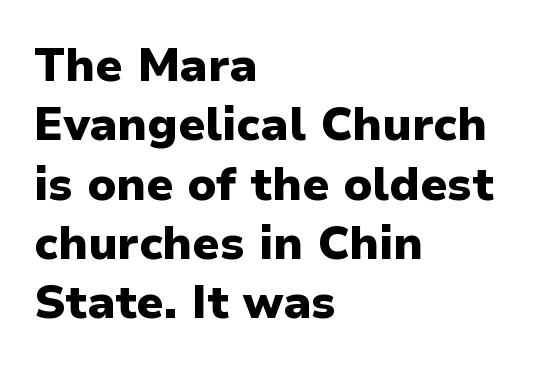
The image shows 46 px heavy sans-serif type, upright; set left-aligned, normal line spacing (1.29x), normal letter spacing, not underlined; low stroke contrast and a medium x-height.
